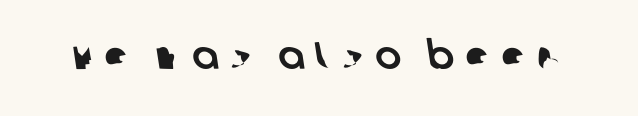
Q: Is the typeface a serif or a sans-serif typeface? A: Sans-serif.
Q: Is the text underlined? A: No.
Q: Is the spacing between letters normal or unusually wide? A: Unusually wide.
Q: Width (condensed, normal, or wide)? A: Normal.
Q: Stroke contrast? A: Low.
Q: x-height? A: Large.
Q: Monospaced? A: No.
